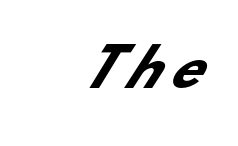
The image shows 51 px heavy sans-serif type; set unusually wide letter spacing (+0.23 em), not underlined; low stroke contrast and a small x-height.
